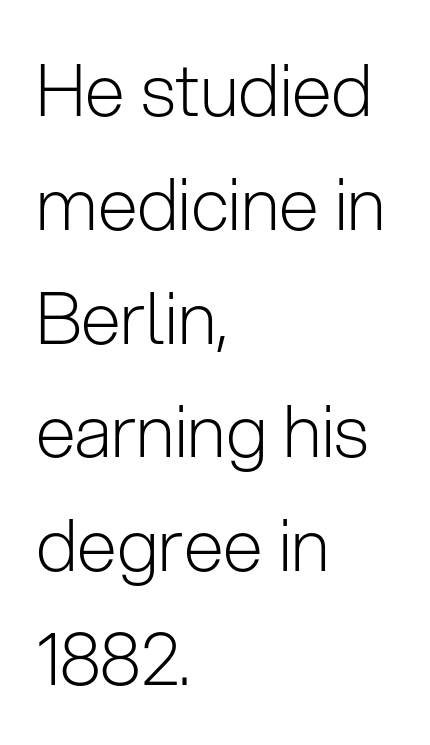
The image shows 72 px light sans-serif type, upright; set left-aligned, normal line spacing (1.58x), normal letter spacing, not underlined; low stroke contrast and a medium x-height.
